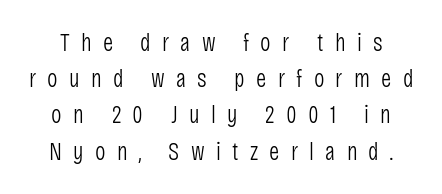
In terms of letterspacing, this is a distinctly airy, spread setting. Quick note: not italic, upright. Letters have the restrained weight of plain body copy at most. Successive baselines arrive at the customary interval. The strip under each line holds only bare page.
